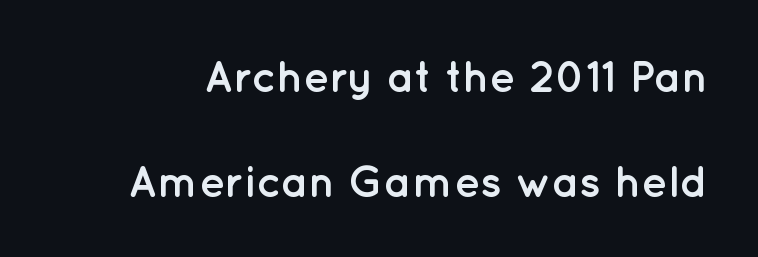
The image shows 44 px semibold sans-serif type, upright; set loose line spacing (2.38x), normal letter spacing, not underlined; low stroke contrast and a medium x-height.
